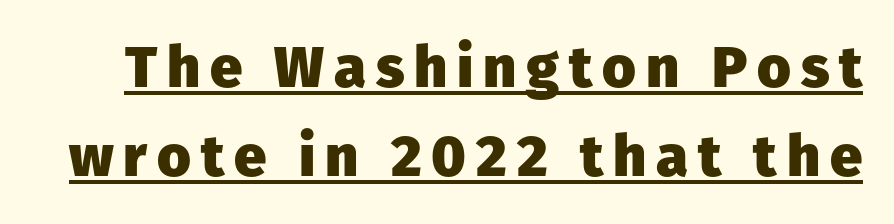
{"serif": "no", "italic": "no", "bold": "yes", "weight": "heavy", "width": "normal", "stroke_contrast": "low", "x_height": "medium", "monospaced": "no", "underline": "yes", "line_spacing": "normal", "line_spacing_ratio": 1.53, "glyph_px": 58}
